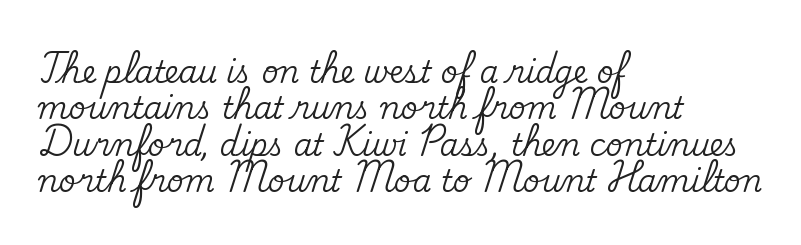
If you drew a ruler down the left edge, every line would touch it. Descender tails drop into unmarked territory. The passage shown is typed in a proportional face where columns would drift.
